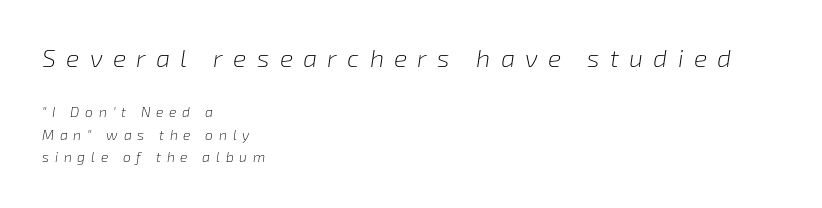
{"italic": "yes", "lean": "right", "slant_degrees": 8, "bold": "no", "underline": "no", "align": "left", "line_spacing": "normal", "line_spacing_ratio": 1.63, "letter_spacing": "wide", "letter_spacing_em": 0.41, "larger_block": "first", "size_ratio": 1.79, "glyph_px": 25}
